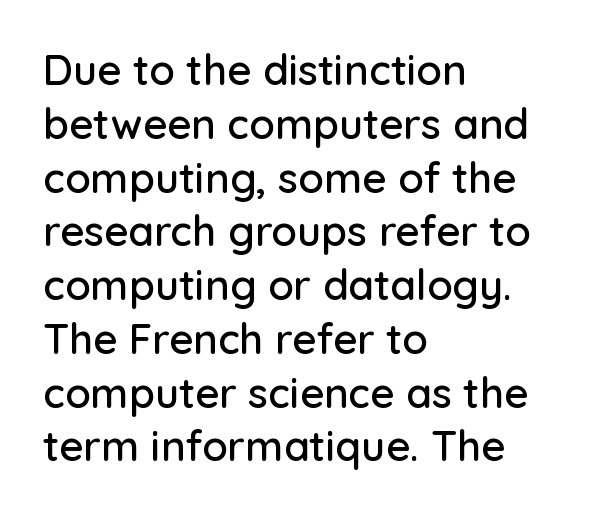
The image shows 42 px sans-serif type, upright; set left-aligned, normal line spacing (1.28x), normal letter spacing, not underlined; low stroke contrast and a medium x-height.
